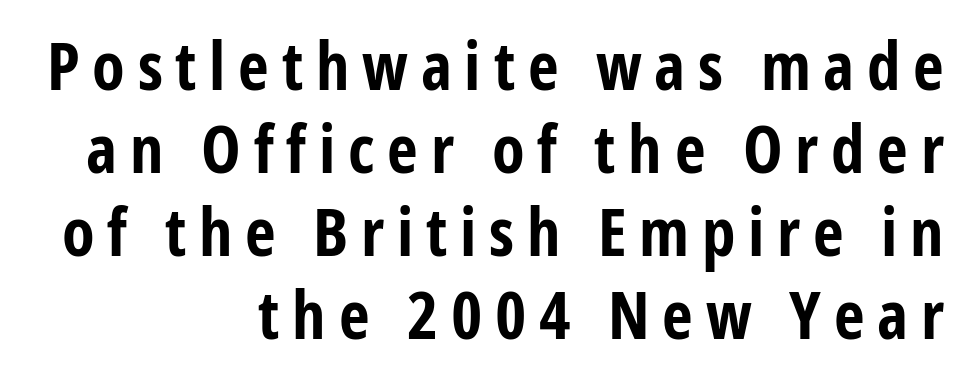
The image shows 67 px bold, condensed sans-serif type, upright; set right-aligned, line spacing 1.24x, not underlined; low stroke contrast and a medium x-height.
